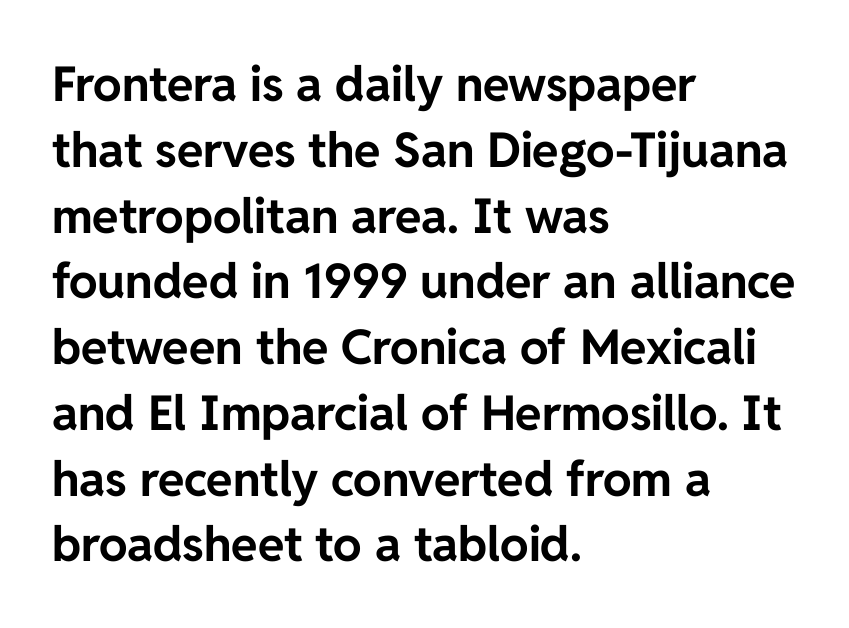
Q: Is the text bold? A: Yes.
Q: Is the text italic (slanted)? A: No, it is upright.
Q: Is the typeface a serif or a sans-serif typeface? A: Sans-serif.
Q: Is the text underlined? A: No.
Q: How is the paragraph aligned? A: Left-aligned.
Q: Is the spacing between letters normal or unusually wide? A: Normal.
Q: Is the spacing between lines tight, normal or loose? A: Normal.
Q: Width (condensed, normal, or wide)? A: Normal.
Q: Stroke contrast? A: Low.
Q: x-height? A: Medium.
Q: Monospaced? A: No.
